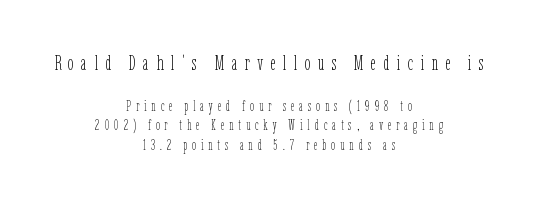
{"italic": "no", "bold": "no", "underline": "no", "align": "center", "line_spacing": "normal", "line_spacing_ratio": 1.42, "letter_spacing": "wide", "letter_spacing_em": 0.35, "larger_block": "first", "size_ratio": 1.5, "glyph_px": 21}
